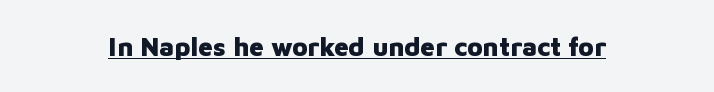
{"italic": "no", "bold": "yes", "underline": "yes", "letter_spacing": "normal", "letter_spacing_em": 0.0, "glyph_px": 26}
